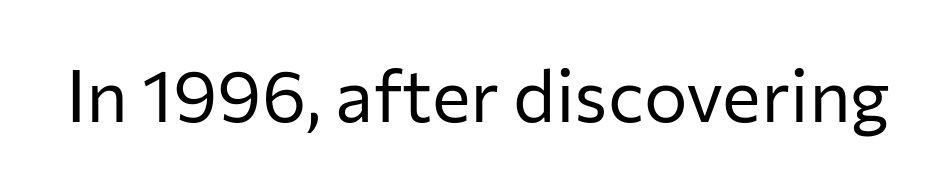
Q: Is the text bold? A: No.
Q: Is the text italic (slanted)? A: No, it is upright.
Q: Is the typeface a serif or a sans-serif typeface? A: Sans-serif.
Q: Is the text underlined? A: No.
Q: Is the spacing between letters normal or unusually wide? A: Normal.
Q: Width (condensed, normal, or wide)? A: Normal.
Q: Stroke contrast? A: Low.
Q: x-height? A: Medium.
Q: Monospaced? A: No.
